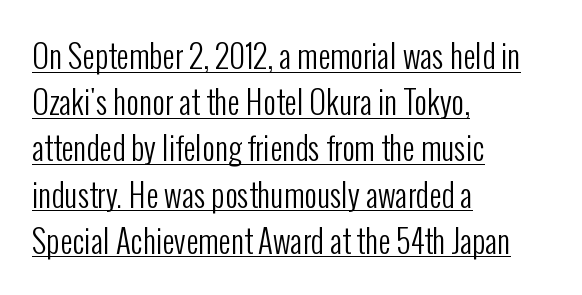
Q: Is the text bold? A: No.
Q: Is the text italic (slanted)? A: No, it is upright.
Q: Is the typeface a serif or a sans-serif typeface? A: Sans-serif.
Q: Is the text underlined? A: Yes.
Q: How is the paragraph aligned? A: Left-aligned.
Q: Is the spacing between letters normal or unusually wide? A: Normal.
Q: Is the spacing between lines tight, normal or loose? A: Normal.
Q: Width (condensed, normal, or wide)? A: Condensed.
Q: Stroke contrast? A: Low.
Q: x-height? A: Medium.
Q: Monospaced? A: No.
